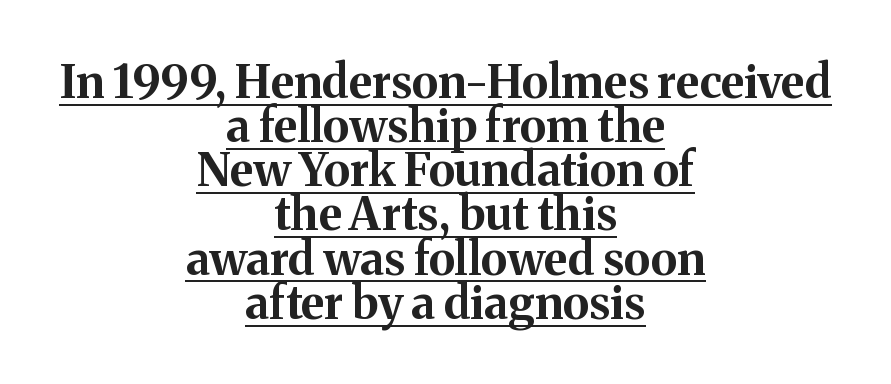
The image shows 46 px bold serif type, upright; set centered, tight line spacing (0.96x), normal letter spacing, underlined; medium stroke contrast and a medium x-height.
